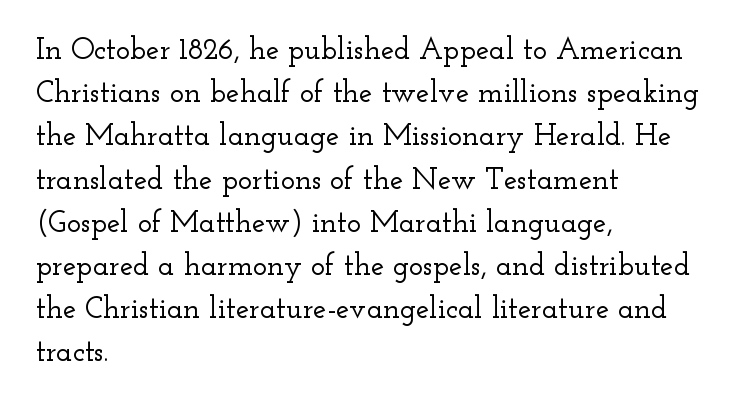
Q: Is the text italic (slanted)? A: No, it is upright.
Q: Is the typeface a serif or a sans-serif typeface? A: Serif.
Q: Is the text underlined? A: No.
Q: How is the paragraph aligned? A: Left-aligned.
Q: Is the spacing between letters normal or unusually wide? A: Normal.
Q: Is the spacing between lines tight, normal or loose? A: Normal.
Q: Width (condensed, normal, or wide)? A: Wide.
Q: Stroke contrast? A: Low.
Q: x-height? A: Small.
Q: Monospaced? A: No.
